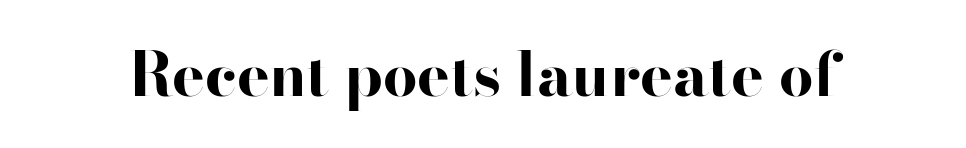
The image shows 61 px bold, wide sans-serif type, upright; set normal letter spacing, not underlined; high stroke contrast and a small x-height.
